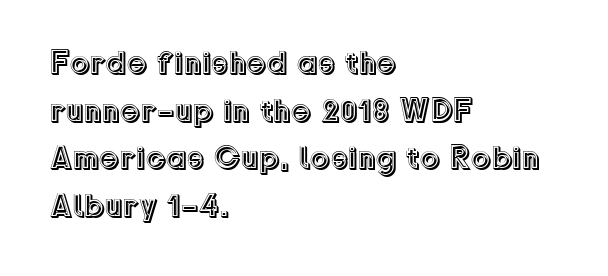
{"italic": "no", "width": "normal", "x_height": "medium", "monospaced": "no", "underline": "no", "align": "left", "line_spacing": "normal", "line_spacing_ratio": 1.49, "letter_spacing": "normal", "letter_spacing_em": 0.0, "glyph_px": 32}
